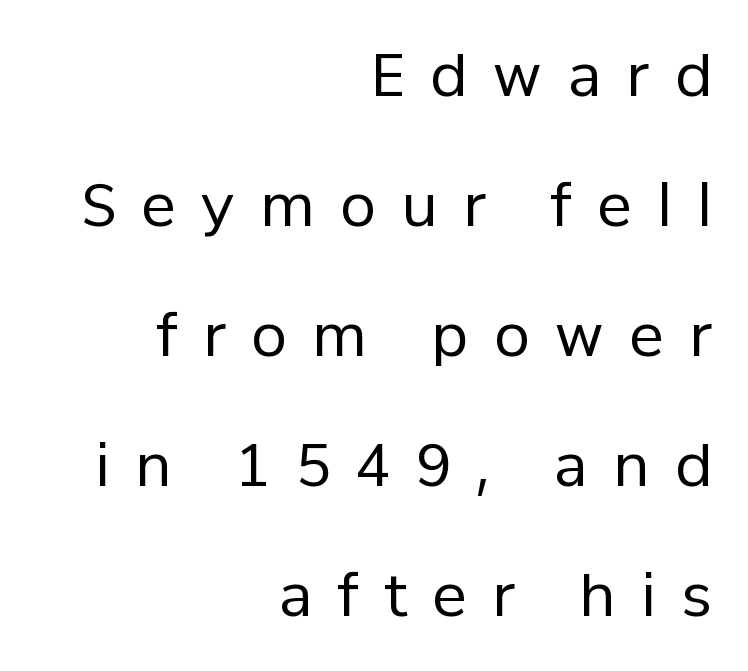
When letters stand straight like this, we call the style roman or upright. Letter spacing: wide. On a weight scale, this lands at 450 or below. Think of a printed novel: that variable character pitch is what you see here. These lines are composed in type without serifs.
